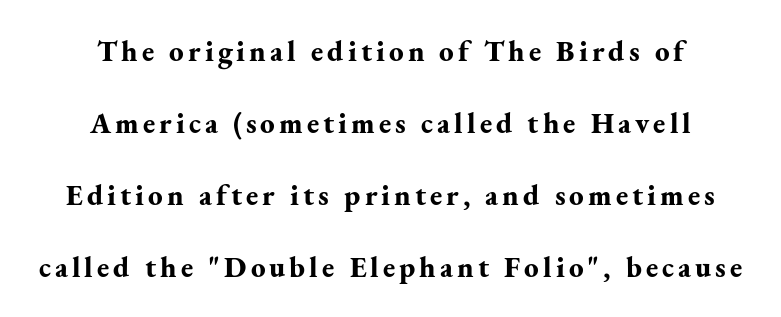
{"serif": "yes", "italic": "no", "bold": "yes", "weight": "bold", "width": "normal", "stroke_contrast": "medium", "x_height": "small", "monospaced": "no", "underline": "no", "align": "center", "line_spacing": "loose", "line_spacing_ratio": 2.48, "glyph_px": 29}
